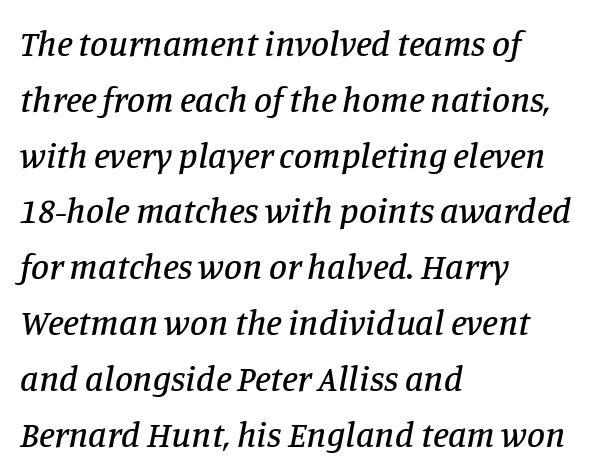
Q: Is the text italic (slanted)? A: Yes, it leans right by about 11 degrees.
Q: Is the typeface a serif or a sans-serif typeface? A: Serif.
Q: Is the text underlined? A: No.
Q: How is the paragraph aligned? A: Left-aligned.
Q: Is the spacing between letters normal or unusually wide? A: Normal.
Q: Is the spacing between lines tight, normal or loose? A: Normal.
Q: Width (condensed, normal, or wide)? A: Normal.
Q: Stroke contrast? A: Low.
Q: x-height? A: Large.
Q: Monospaced? A: No.
